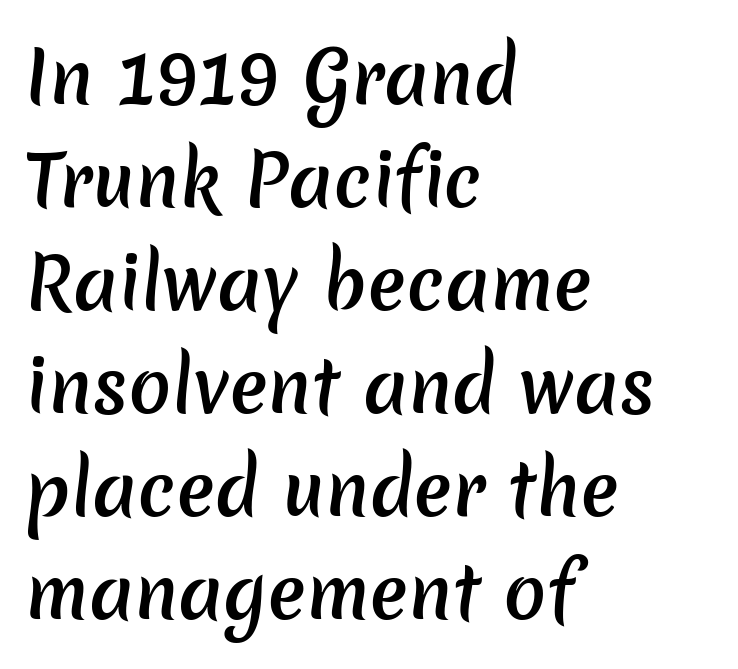
Q: Is the text bold? A: Semi-bold.
Q: Is the typeface a serif or a sans-serif typeface? A: Sans-serif.
Q: Is the text underlined? A: No.
Q: How is the paragraph aligned? A: Left-aligned.
Q: Is the spacing between letters normal or unusually wide? A: Normal.
Q: Is the spacing between lines tight, normal or loose? A: Normal.
Q: Width (condensed, normal, or wide)? A: Normal.
Q: Stroke contrast? A: Low.
Q: x-height? A: Medium.
Q: Monospaced? A: No.
